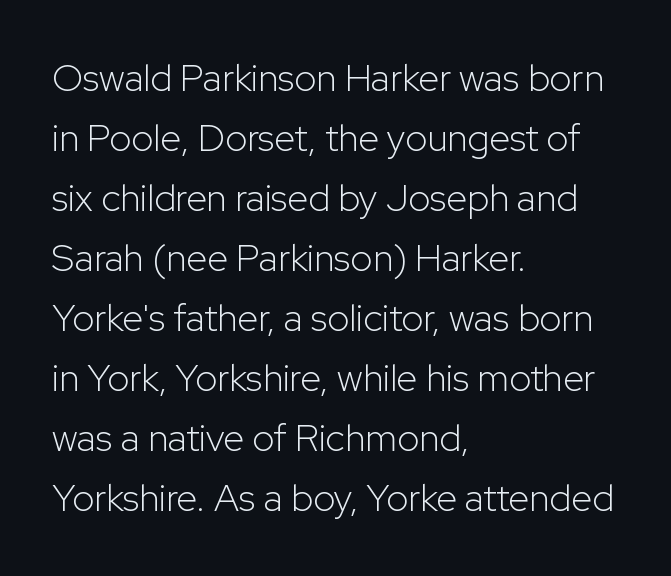
The image shows 38 px light sans-serif type, upright; set left-aligned, normal line spacing (1.58x), normal letter spacing, not underlined; low stroke contrast and a medium x-height.
